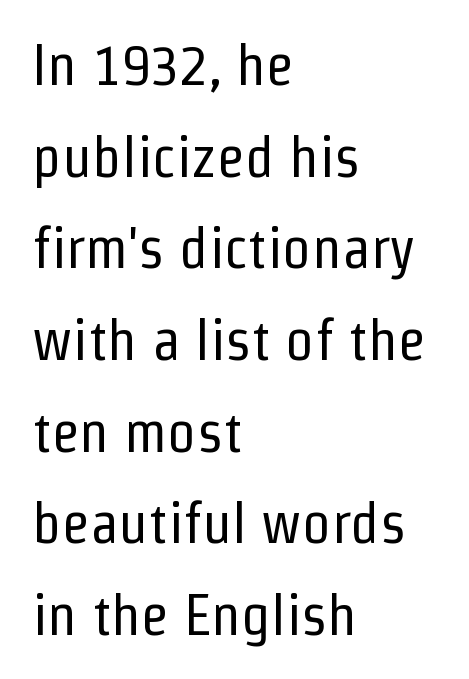
{"serif": "no", "italic": "no", "bold": "no", "weight": "regular", "width": "condensed", "stroke_contrast": "low", "x_height": "medium", "monospaced": "no", "underline": "no", "align": "left", "line_spacing": "normal", "line_spacing_ratio": 1.58, "letter_spacing": "normal", "letter_spacing_em": 0.0, "glyph_px": 58}
